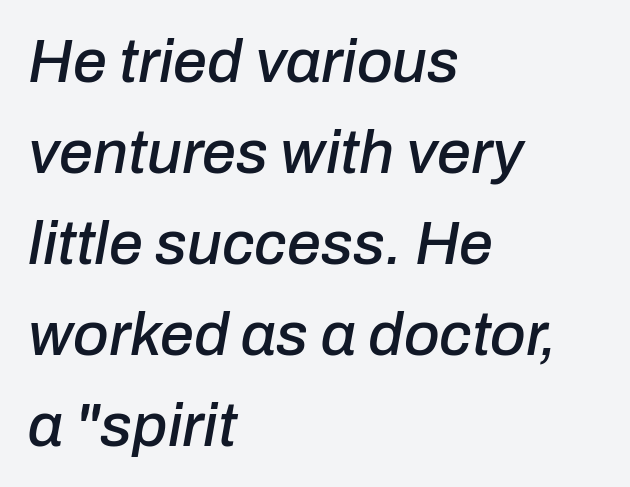
{"italic": "yes", "lean": "right", "slant_degrees": 10, "width": "normal", "stroke_contrast": "low", "x_height": "medium", "monospaced": "no", "underline": "no", "align": "left", "line_spacing": "normal", "line_spacing_ratio": 1.49, "letter_spacing": "normal", "letter_spacing_em": 0.0, "glyph_px": 61}
